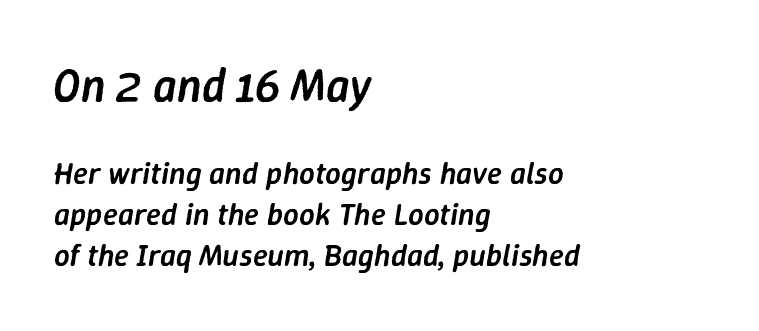
Q: Is the text bold? A: Semi-bold.
Q: Is the text italic (slanted)? A: Yes, it leans right by about 9 degrees.
Q: Is the text underlined? A: No.
Q: How is the paragraph aligned? A: Left-aligned.
Q: Is the spacing between letters normal or unusually wide? A: Normal.
Q: Is the spacing between lines tight, normal or loose? A: Normal.
Q: Which block of text is set in a larger size, the first (top) or the second (bottom)? A: The first (top) one.
Q: Width (condensed, normal, or wide)? A: Normal.
Q: Stroke contrast? A: Low.
Q: x-height? A: Medium.
Q: Monospaced? A: No.
